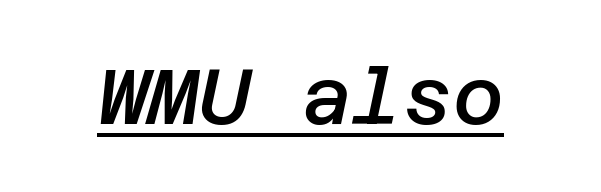
The image shows 78 px semibold type, italic (leaning right); set normal letter spacing, underlined; low stroke contrast and a large x-height.
